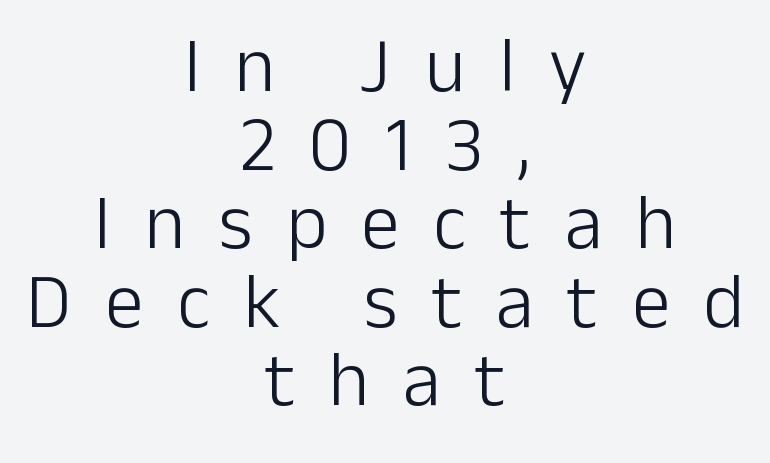
The image shows 77 px light sans-serif type, upright; set centered, tight line spacing (1.02x), unusually wide letter spacing (+0.44 em), not underlined; low stroke contrast and a medium x-height.
